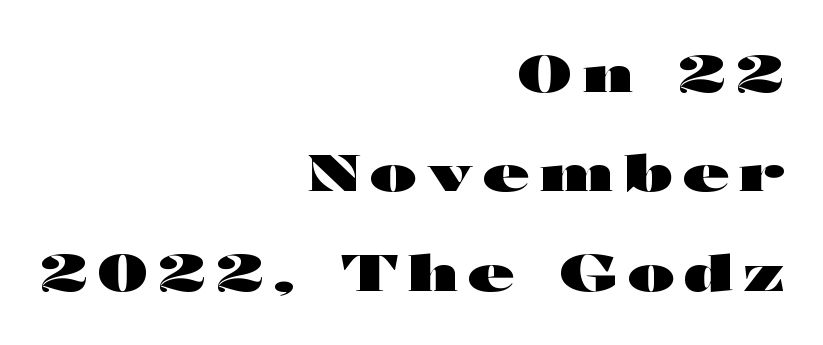
Each glyph is drawn with heavy, bold strokes. The rendering uses a large line-height, opening up the rows. This sample is right-justified, so line beginnings fall wherever the words allow. This sample has the flowing, uneven cadence of proportional lettering. What stands out about the letter spacing? Its width — letters are far apart.
